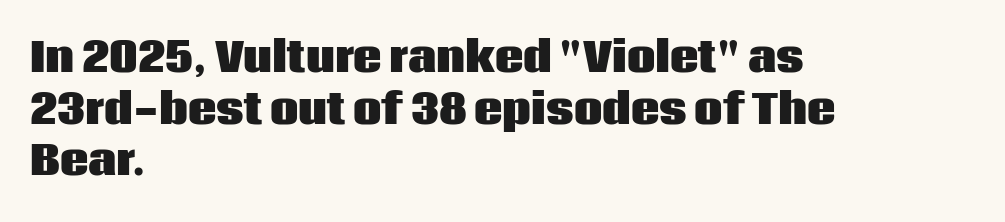
Q: Is the text bold? A: Yes.
Q: Is the text italic (slanted)? A: No, it is upright.
Q: Is the typeface a serif or a sans-serif typeface? A: Sans-serif.
Q: Is the text underlined? A: No.
Q: How is the paragraph aligned? A: Left-aligned.
Q: Is the spacing between letters normal or unusually wide? A: Normal.
Q: Is the spacing between lines tight, normal or loose? A: Normal.
Q: Width (condensed, normal, or wide)? A: Normal.
Q: Stroke contrast? A: Low.
Q: x-height? A: Large.
Q: Monospaced? A: No.
